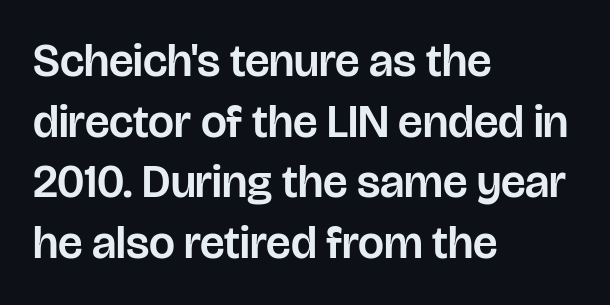
Beneath every word, the page is bare. Italic? Not at all — the glyphs are vertical. Casual observation: everything's shoved over to the left. Check where the strokes stop: nothing finishes them off — pure sans. Leading: standard. Proportional: the letters do not fall into vertical columns.
